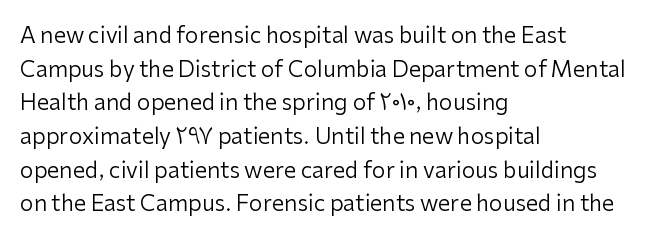
{"italic": "no", "bold": "no", "underline": "no", "align": "left", "line_spacing": "normal", "line_spacing_ratio": 1.53, "letter_spacing": "normal", "letter_spacing_em": 0.0, "glyph_px": 22}
